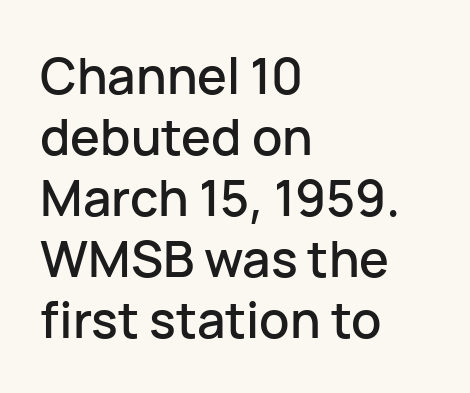
The image shows 50 px sans-serif type, upright; set left-aligned, line spacing 1.22x, normal letter spacing, not underlined; low stroke contrast and a medium x-height.
